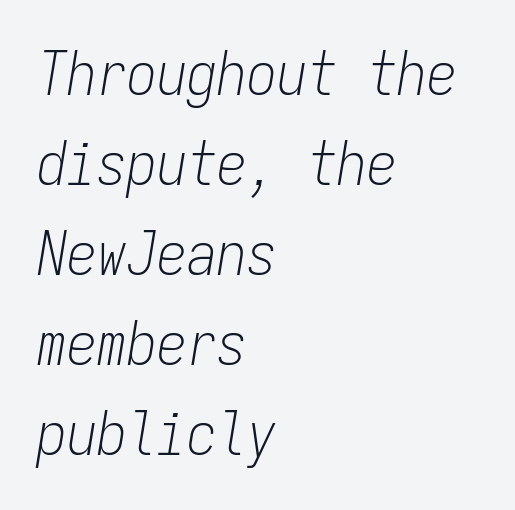
Q: Is the text bold? A: No.
Q: Is the text italic (slanted)? A: Yes, it leans right by about 9 degrees.
Q: Is the text underlined? A: No.
Q: How is the paragraph aligned? A: Left-aligned.
Q: Is the spacing between letters normal or unusually wide? A: Normal.
Q: Is the spacing between lines tight, normal or loose? A: Normal.
Q: Width (condensed, normal, or wide)? A: Condensed.
Q: Stroke contrast? A: Low.
Q: x-height? A: Medium.
Q: Monospaced? A: Yes.
